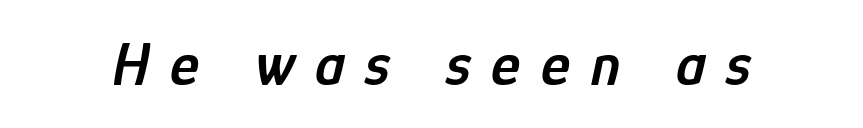
Q: Is the text bold? A: Semi-bold.
Q: Is the text italic (slanted)? A: Yes, it leans right by about 12 degrees.
Q: Is the text underlined? A: No.
Q: Is the spacing between letters normal or unusually wide? A: Unusually wide.
Q: Width (condensed, normal, or wide)? A: Condensed.
Q: Stroke contrast? A: Low.
Q: x-height? A: Medium.
Q: Monospaced? A: No.
